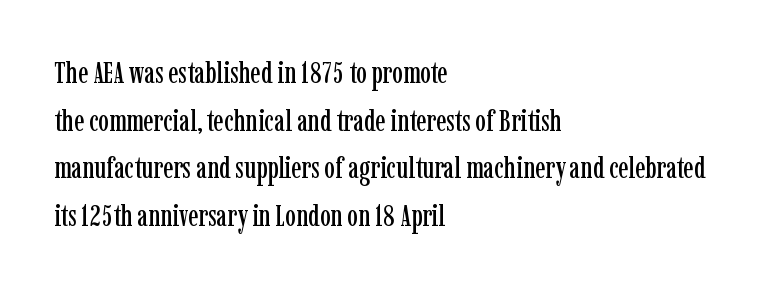
Q: Is the text italic (slanted)? A: No, it is upright.
Q: Is the typeface a serif or a sans-serif typeface? A: Serif.
Q: Is the text underlined? A: No.
Q: How is the paragraph aligned? A: Left-aligned.
Q: Is the spacing between letters normal or unusually wide? A: Normal.
Q: Is the spacing between lines tight, normal or loose? A: Normal.
Q: Width (condensed, normal, or wide)? A: Condensed.
Q: Stroke contrast? A: Low.
Q: x-height? A: Medium.
Q: Monospaced? A: No.
